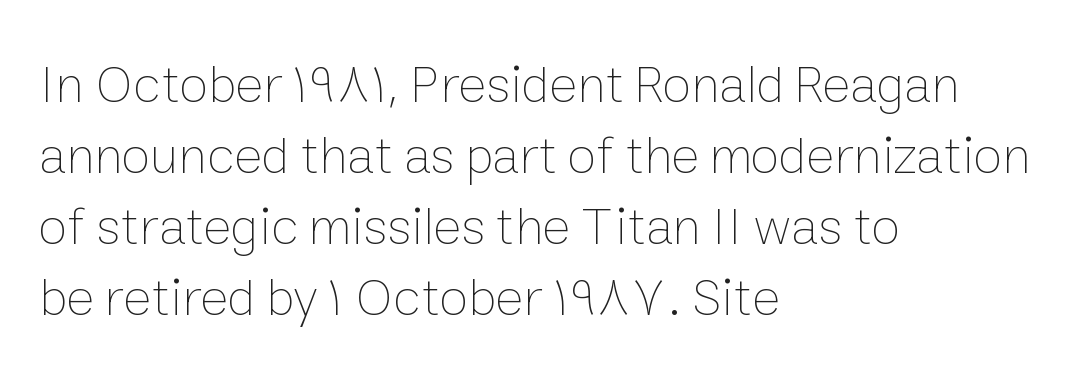
{"italic": "no", "bold": "no", "weight": "thin", "width": "normal", "stroke_contrast": "low", "x_height": "medium", "monospaced": "no", "underline": "no", "align": "left", "line_spacing": "normal", "line_spacing_ratio": 1.34, "letter_spacing": "normal", "letter_spacing_em": 0.0, "glyph_px": 53}
